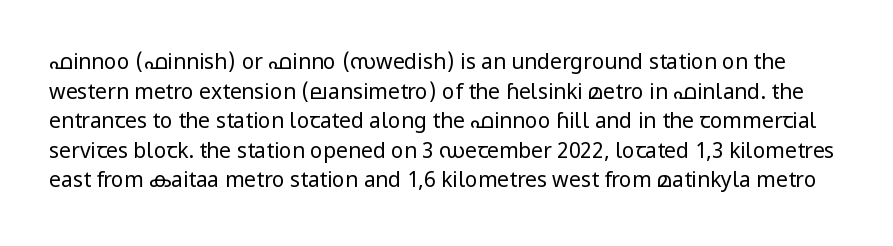
Q: Is the text bold? A: No.
Q: Is the text italic (slanted)? A: No, it is upright.
Q: Is the text underlined? A: No.
Q: Is the spacing between letters normal or unusually wide? A: Normal.
Q: Is the spacing between lines tight, normal or loose? A: Normal.
